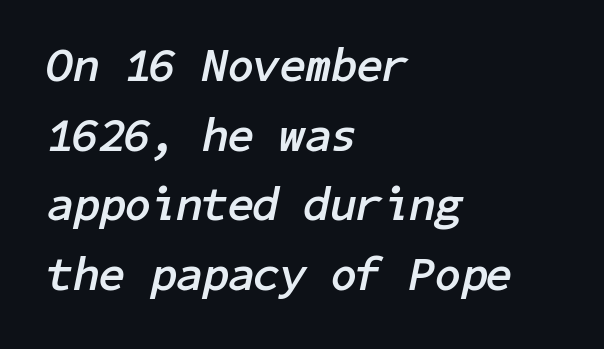
Line spacing here is normal. This is oblique type, the kind used for emphasis or titles. The face used here is rendered with its standard letterfit. Look at the stroke-to-counter ratio: heavy, a bold. Horizontal alignment here is leftward, the default for most running prose.
